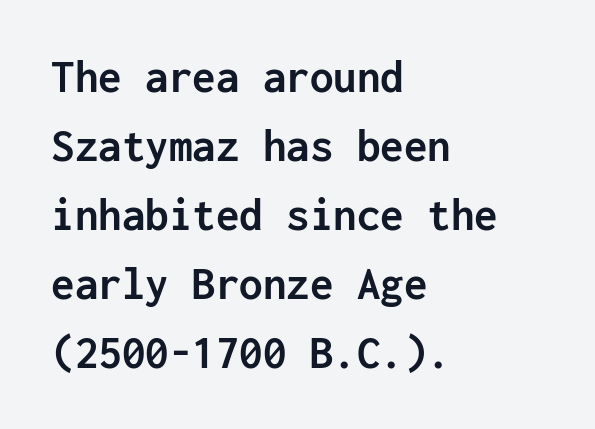
These lines were composed using upright roman letters. Is this a sans? Yes — the strokes have no serifs. Every character here occupies the same horizontal width, giving the sample a typewriter-like rhythm. Alignment: flush left.
